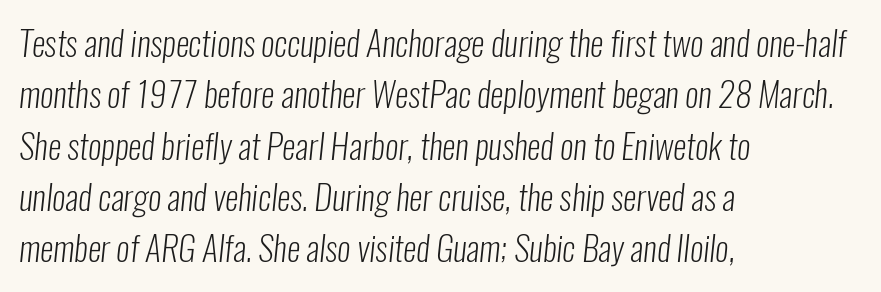
{"serif": "no", "bold": "no", "weight": "light", "width": "condensed", "stroke_contrast": "low", "x_height": "medium", "monospaced": "no", "underline": "no", "align": "left", "line_spacing": "normal", "line_spacing_ratio": 1.51, "letter_spacing": "normal", "letter_spacing_em": 0.0, "glyph_px": 34}
